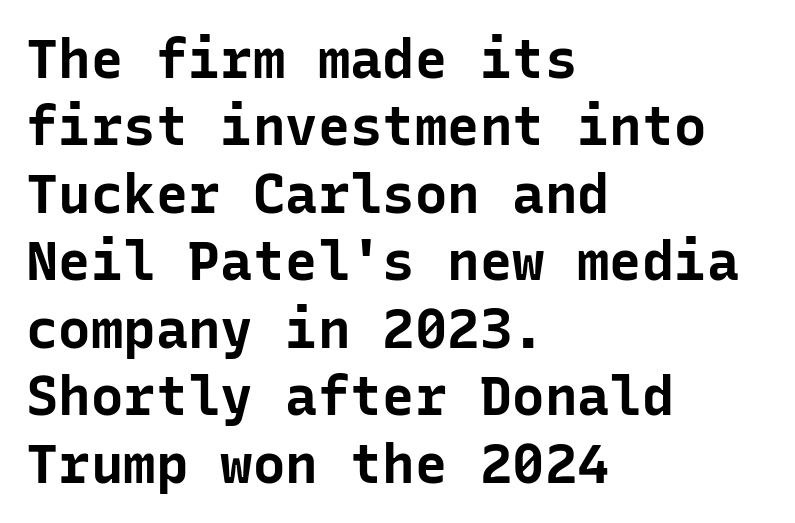
The image shows 54 px bold sans-serif type, upright, monospaced; set left-aligned, normal line spacing (1.25x), normal letter spacing, not underlined; low stroke contrast and a medium x-height.
